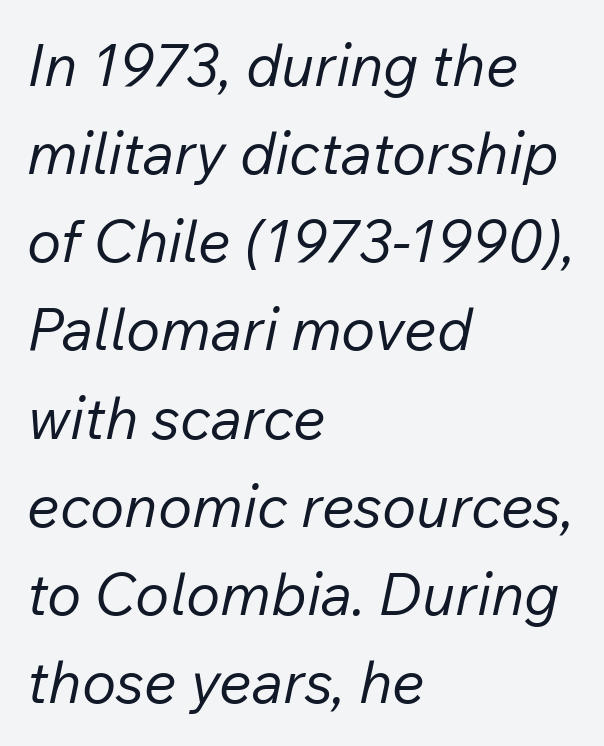
A bare baseline throughout the passage. Varying glyph widths throughout — classic text-font behaviour. Honestly, the letter spacing is just normal — you wouldn't notice it. The rendering applies a slant to the glyphs.
